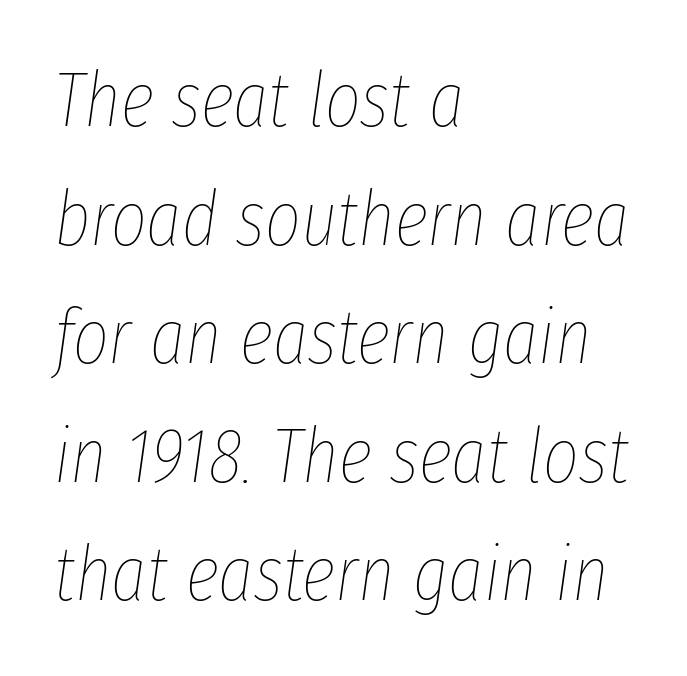
{"italic": "yes", "lean": "right", "slant_degrees": 8, "bold": "no", "weight": "thin", "width": "condensed", "stroke_contrast": "low", "x_height": "medium", "monospaced": "no", "underline": "no", "align": "left", "line_spacing": "normal", "line_spacing_ratio": 1.54, "letter_spacing": "normal", "letter_spacing_em": 0.0, "glyph_px": 77}
